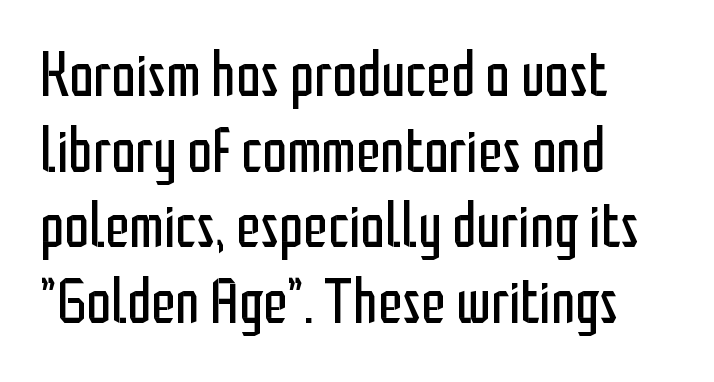
The image shows 62 px regular-weight, condensed sans-serif type, upright; set left-aligned, line spacing 1.22x, normal letter spacing, not underlined; low stroke contrast and a medium x-height.
